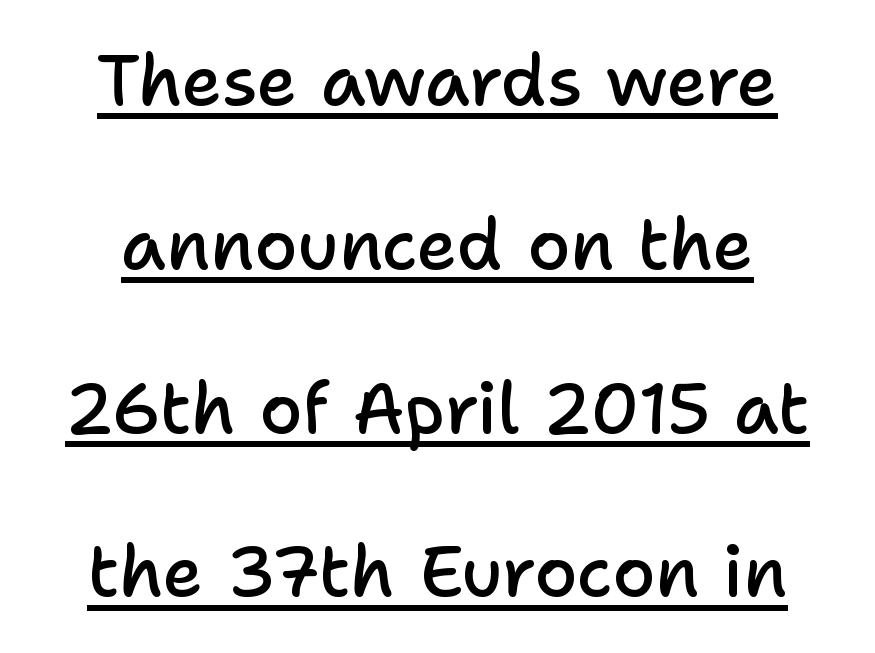
{"serif": "no", "italic": "no", "bold": "semi", "weight": "semibold", "width": "normal", "stroke_contrast": "low", "x_height": "medium", "monospaced": "no", "underline": "yes", "align": "center", "line_spacing": "loose", "line_spacing_ratio": 2.34, "letter_spacing": "normal", "letter_spacing_em": 0.0, "glyph_px": 70}
